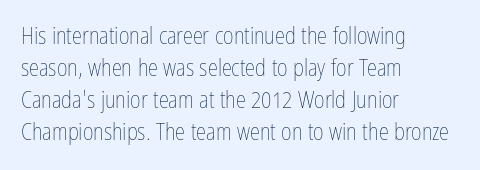
Caption: standard tracking, unaltered. Does the leading feel generous? No, just average. The lines are quadded left. Check the space under the baseline: it is left empty.
